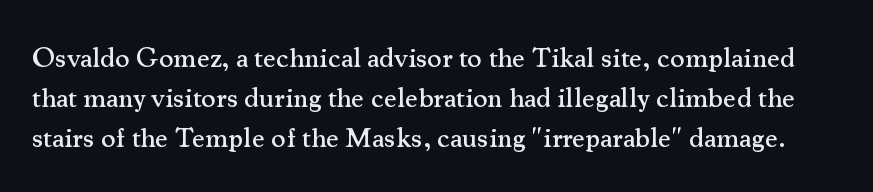
Q: Is the text italic (slanted)? A: No, it is upright.
Q: Is the typeface a serif or a sans-serif typeface? A: Serif.
Q: Is the text underlined? A: No.
Q: Is the spacing between letters normal or unusually wide? A: Normal.
Q: Is the spacing between lines tight, normal or loose? A: Normal.
Q: Width (condensed, normal, or wide)? A: Normal.
Q: Stroke contrast? A: Medium.
Q: x-height? A: Small.
Q: Monospaced? A: No.
